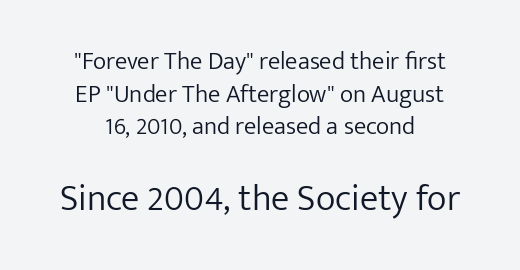
Q: Is the text bold? A: No.
Q: Is the text italic (slanted)? A: No, it is upright.
Q: Is the typeface a serif or a sans-serif typeface? A: Sans-serif.
Q: Is the text underlined? A: No.
Q: How is the paragraph aligned? A: Centered.
Q: Is the spacing between letters normal or unusually wide? A: Normal.
Q: Is the spacing between lines tight, normal or loose? A: Normal.
Q: Which block of text is set in a larger size, the first (top) or the second (bottom)? A: The second (bottom) one.
Q: Width (condensed, normal, or wide)? A: Normal.
Q: Stroke contrast? A: Low.
Q: x-height? A: Medium.
Q: Monospaced? A: No.
